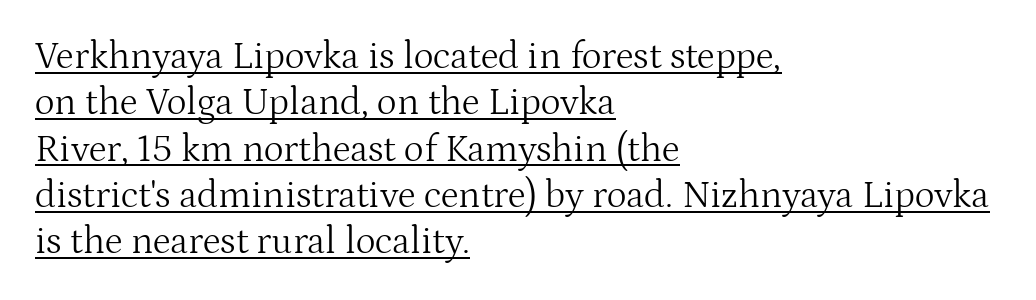
The image shows 38 px light serif type, upright; set left-aligned, line spacing 1.22x, normal letter spacing, underlined; medium stroke contrast and a medium x-height.
